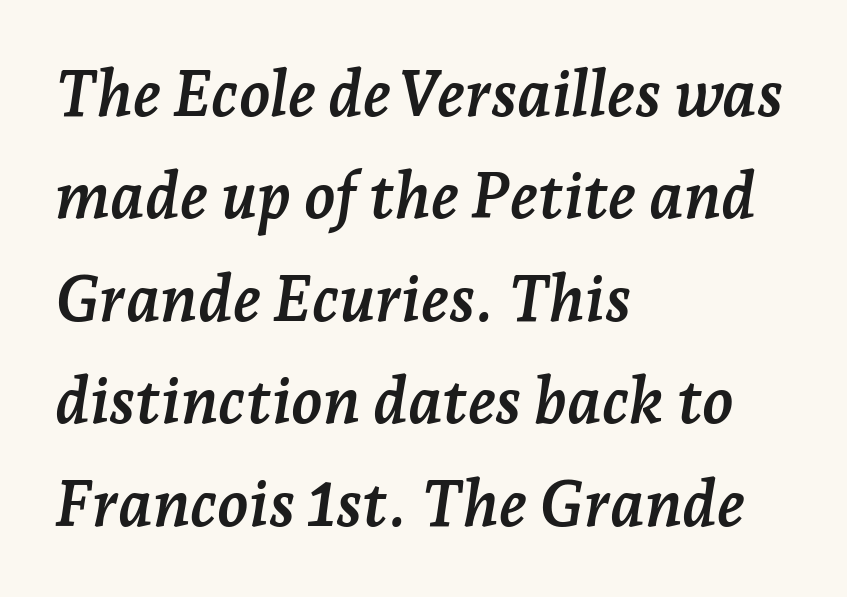
{"serif": "yes", "italic": "yes", "lean": "right", "slant_degrees": 7, "bold": "yes", "weight": "semibold", "width": "normal", "stroke_contrast": "low", "x_height": "medium", "monospaced": "no", "underline": "no", "align": "left", "line_spacing": "normal", "line_spacing_ratio": 1.6, "letter_spacing": "normal", "letter_spacing_em": 0.0, "glyph_px": 64}
